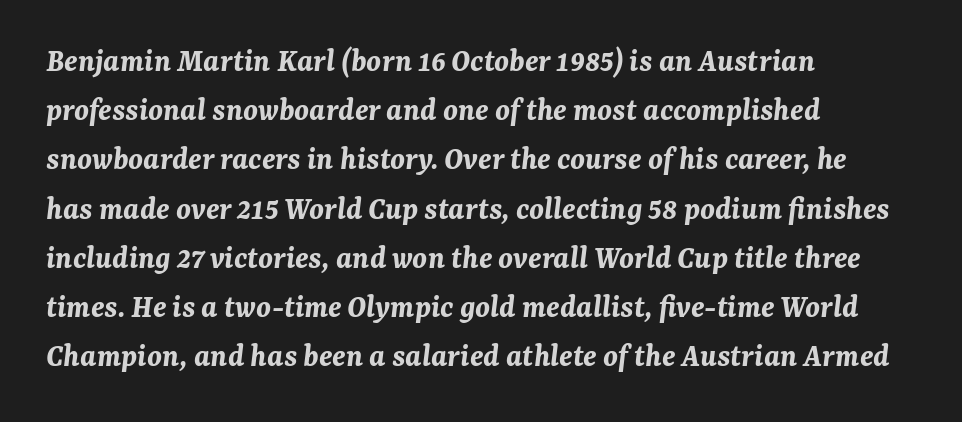
Q: Is the text bold? A: Yes.
Q: Is the text italic (slanted)? A: Yes, it leans right by about 7 degrees.
Q: Is the text underlined? A: No.
Q: How is the paragraph aligned? A: Left-aligned.
Q: Is the spacing between letters normal or unusually wide? A: Normal.
Q: Is the spacing between lines tight, normal or loose? A: Normal.
Q: Width (condensed, normal, or wide)? A: Normal.
Q: Stroke contrast? A: Medium.
Q: x-height? A: Medium.
Q: Monospaced? A: No.
